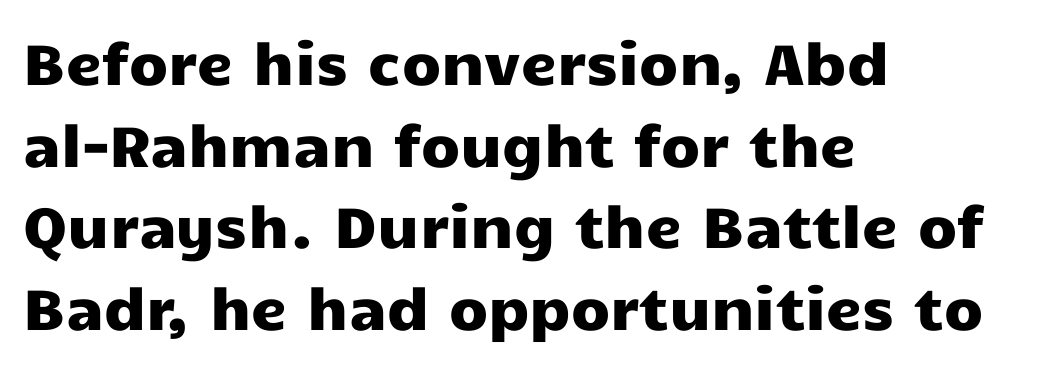
{"serif": "no", "italic": "no", "width": "wide", "stroke_contrast": "low", "x_height": "medium", "monospaced": "no", "underline": "no", "align": "left", "line_spacing": "normal", "line_spacing_ratio": 1.43, "letter_spacing": "normal", "letter_spacing_em": 0.0, "glyph_px": 57}
